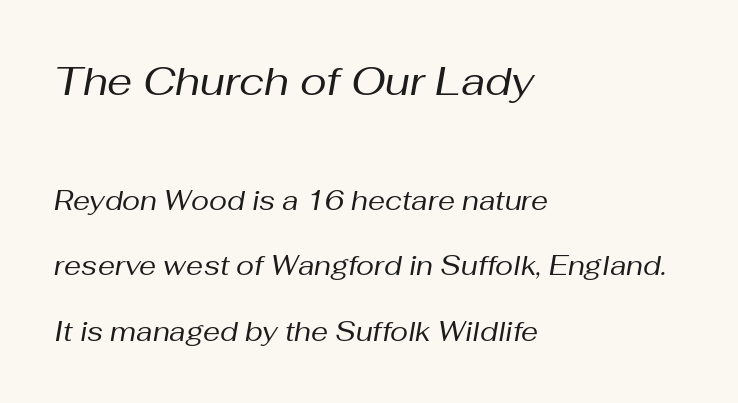
Is this a fixed-width face? No — the glyphs have proportional, varying widths. Check the space under the baseline: it is left empty. Baseline-to-baseline distance is far greater than the letter height. Tracking here is standard; glyphs follow each other at the usual distance.
